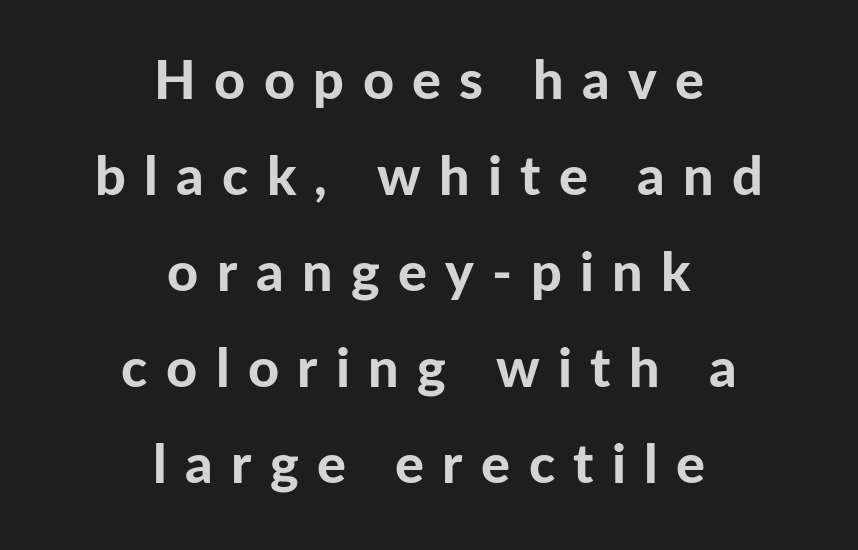
Q: Is the text bold? A: Yes.
Q: Is the text italic (slanted)? A: No, it is upright.
Q: Is the typeface a serif or a sans-serif typeface? A: Sans-serif.
Q: Is the text underlined? A: No.
Q: How is the paragraph aligned? A: Centered.
Q: Is the spacing between letters normal or unusually wide? A: Unusually wide.
Q: Width (condensed, normal, or wide)? A: Normal.
Q: Stroke contrast? A: Low.
Q: x-height? A: Medium.
Q: Monospaced? A: No.
